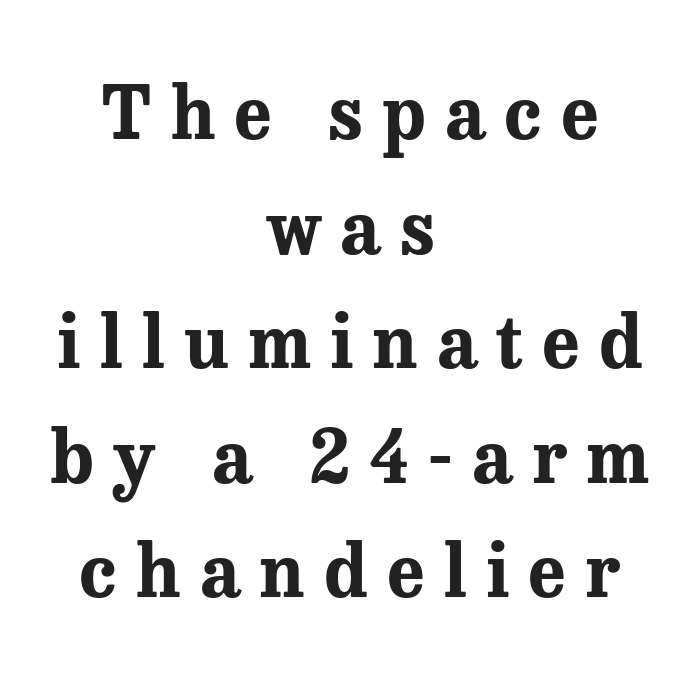
Q: Is the text bold? A: Yes.
Q: Is the text italic (slanted)? A: No, it is upright.
Q: Is the typeface a serif or a sans-serif typeface? A: Serif.
Q: Is the text underlined? A: No.
Q: How is the paragraph aligned? A: Centered.
Q: Is the spacing between letters normal or unusually wide? A: Unusually wide.
Q: Is the spacing between lines tight, normal or loose? A: Normal.
Q: Width (condensed, normal, or wide)? A: Normal.
Q: Stroke contrast? A: Medium.
Q: x-height? A: Medium.
Q: Monospaced? A: No.
